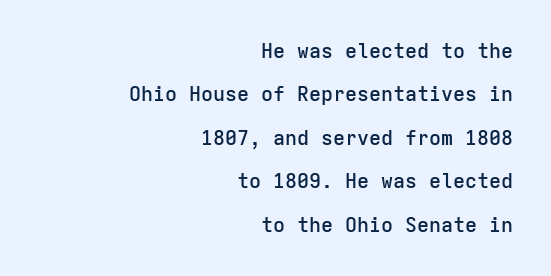
Honestly, the letter spacing is just normal — you wouldn't notice it. Ordinary non-slanted type is in use. Leading: increased. Which margin do the lines hug? The right one — the left edge is uneven. The gap between lines stays unmarked.
